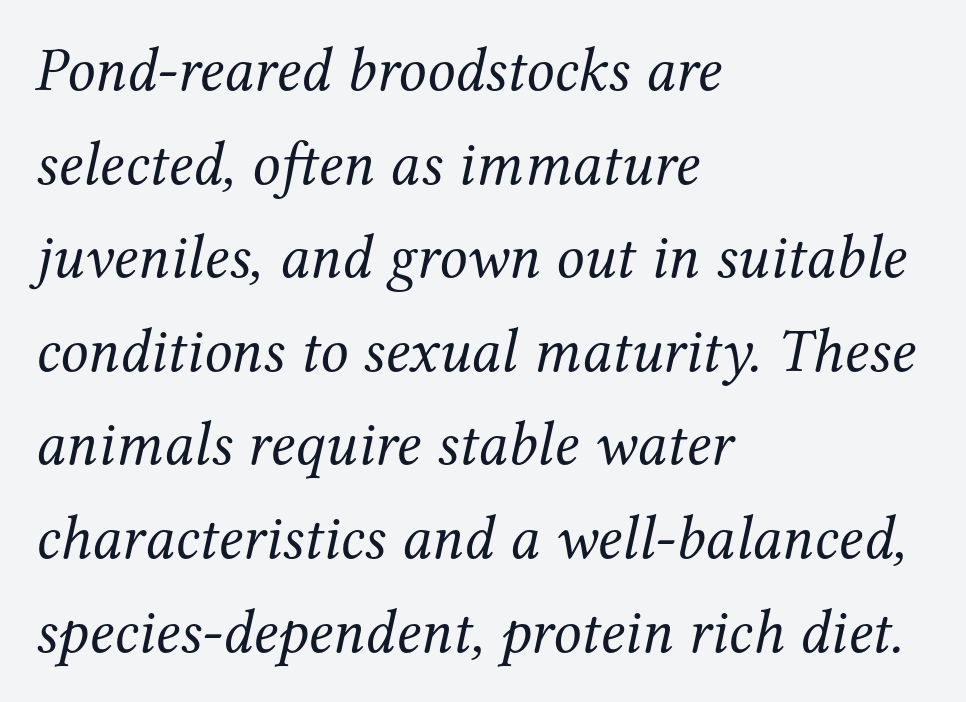
The font's italic variant was chosen for this text. The specimen omits any rule beneath the text block's lines. The paragraph shown leans on its left margin. Stroke terminals: seriffed. Does extra space separate the letters? No, they use regular spacing. The passage shown is not bold in any degree.
